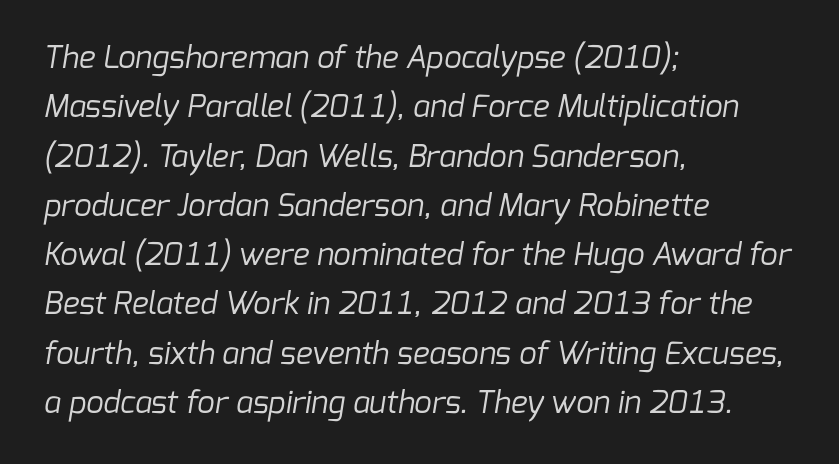
Q: Is the text bold? A: No.
Q: Is the typeface a serif or a sans-serif typeface? A: Sans-serif.
Q: Is the text underlined? A: No.
Q: How is the paragraph aligned? A: Left-aligned.
Q: Is the spacing between letters normal or unusually wide? A: Normal.
Q: Is the spacing between lines tight, normal or loose? A: Normal.
Q: Width (condensed, normal, or wide)? A: Normal.
Q: Stroke contrast? A: Low.
Q: x-height? A: Medium.
Q: Monospaced? A: No.
